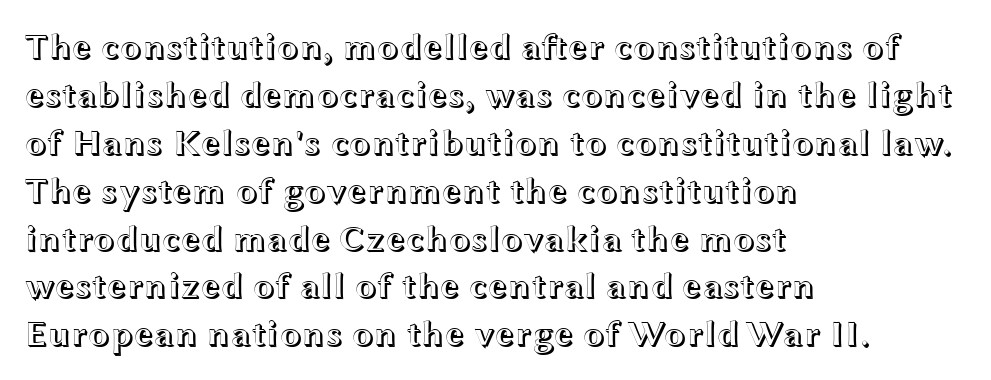
Q: Is the text italic (slanted)? A: No, it is upright.
Q: Is the text underlined? A: No.
Q: How is the paragraph aligned? A: Left-aligned.
Q: Is the spacing between letters normal or unusually wide? A: Normal.
Q: Is the spacing between lines tight, normal or loose? A: Normal.
Q: Width (condensed, normal, or wide)? A: Wide.
Q: x-height? A: Medium.
Q: Monospaced? A: No.
